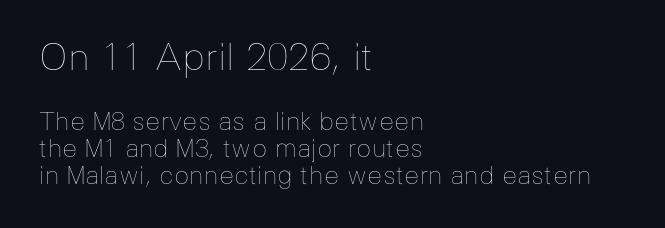
Line starts are locked; line ends wander. Size contrast runs from large at the top to small at the bottom. You could not count columns in this text — the font is proportionally spaced. This sample uses an upright cut, with every glyph sitting square on the baseline.
